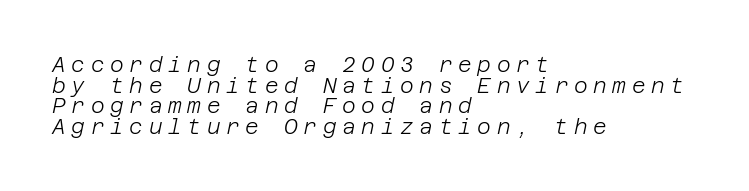
Q: Is the text bold? A: No.
Q: Is the text italic (slanted)? A: Yes, it leans right by about 12 degrees.
Q: Is the text underlined? A: No.
Q: How is the paragraph aligned? A: Left-aligned.
Q: Is the spacing between letters normal or unusually wide? A: Unusually wide.
Q: Is the spacing between lines tight, normal or loose? A: Tight.
